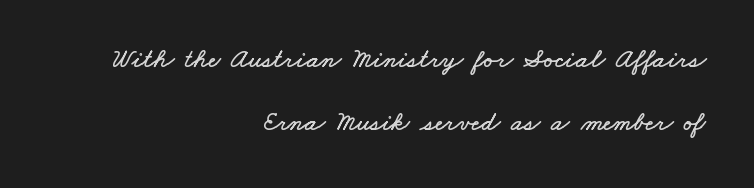
{"underline": "no", "align": "right", "line_spacing": "loose", "line_spacing_ratio": 2.34, "letter_spacing": "normal", "letter_spacing_em": 0.0, "glyph_px": 27}
